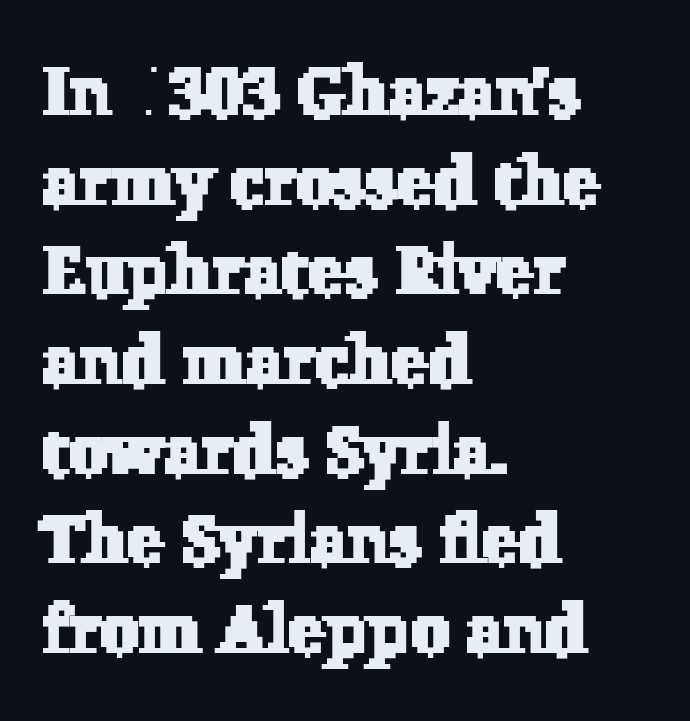
The image shows 69 px serif type; set left-aligned, normal line spacing (1.3x), normal letter spacing, not underlined; low stroke contrast and a medium x-height.
